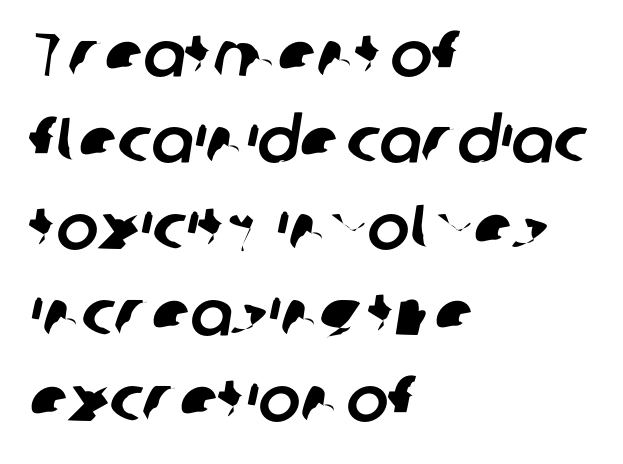
Q: Is the typeface a serif or a sans-serif typeface? A: Sans-serif.
Q: Is the text underlined? A: No.
Q: How is the paragraph aligned? A: Left-aligned.
Q: Is the spacing between letters normal or unusually wide? A: Normal.
Q: Is the spacing between lines tight, normal or loose? A: Normal.
Q: Width (condensed, normal, or wide)? A: Normal.
Q: Stroke contrast? A: Low.
Q: x-height? A: Medium.
Q: Monospaced? A: No.
